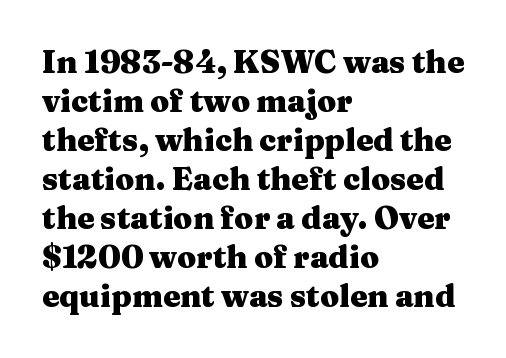
Q: Is the text bold? A: Yes.
Q: Is the text italic (slanted)? A: No, it is upright.
Q: Is the typeface a serif or a sans-serif typeface? A: Serif.
Q: Is the text underlined? A: No.
Q: How is the paragraph aligned? A: Left-aligned.
Q: Is the spacing between letters normal or unusually wide? A: Normal.
Q: Is the spacing between lines tight, normal or loose? A: Normal.
Q: Width (condensed, normal, or wide)? A: Wide.
Q: Stroke contrast? A: Medium.
Q: x-height? A: Medium.
Q: Monospaced? A: No.
